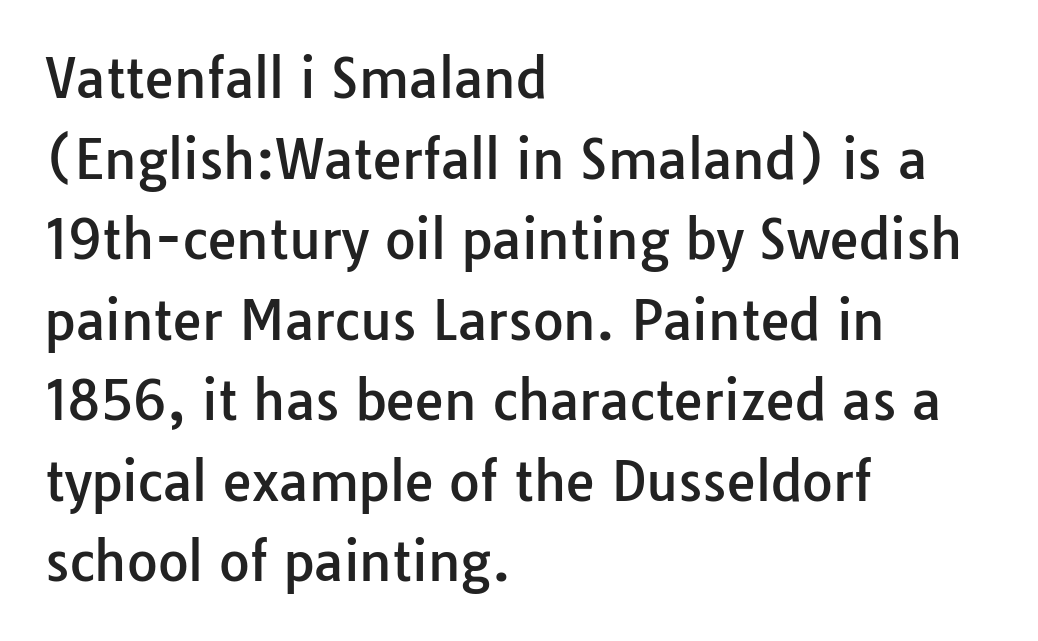
The image shows 53 px sans-serif type, upright; set left-aligned, normal line spacing (1.52x), normal letter spacing, not underlined; low stroke contrast and a medium x-height.
